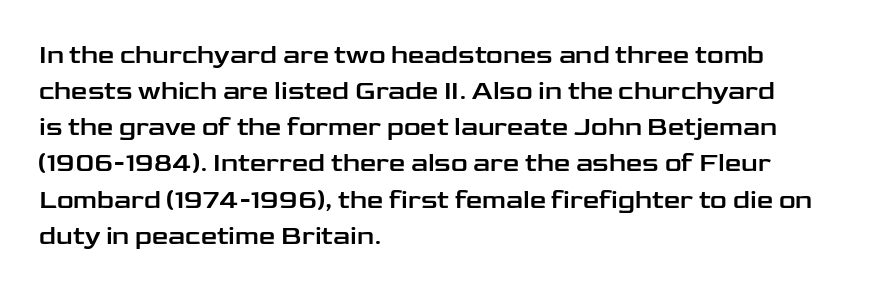
The image shows 26 px text type, upright; set left-aligned, normal line spacing (1.39x), normal letter spacing, not underlined.
